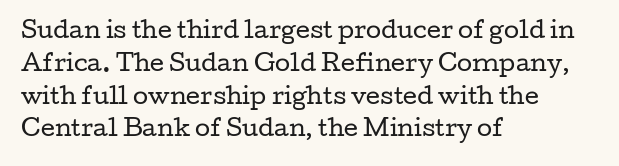
The image shows 22 px text type, upright; set left-aligned, normal line spacing (1.49x), normal letter spacing, not underlined.
